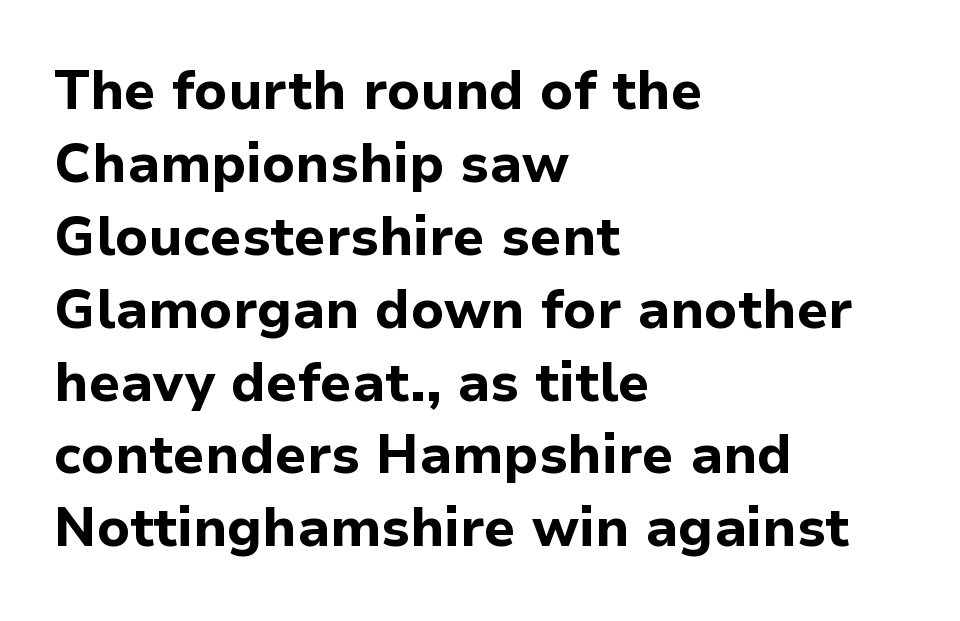
Q: Is the text bold? A: Yes.
Q: Is the text italic (slanted)? A: No, it is upright.
Q: Is the typeface a serif or a sans-serif typeface? A: Sans-serif.
Q: Is the text underlined? A: No.
Q: How is the paragraph aligned? A: Left-aligned.
Q: Is the spacing between letters normal or unusually wide? A: Normal.
Q: Is the spacing between lines tight, normal or loose? A: Normal.
Q: Width (condensed, normal, or wide)? A: Normal.
Q: Stroke contrast? A: Low.
Q: x-height? A: Medium.
Q: Monospaced? A: No.
